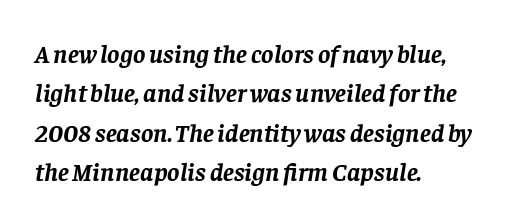
The image shows 26 px bold type, italic (leaning right); set left-aligned, normal line spacing (1.51x), normal letter spacing, not underlined.
